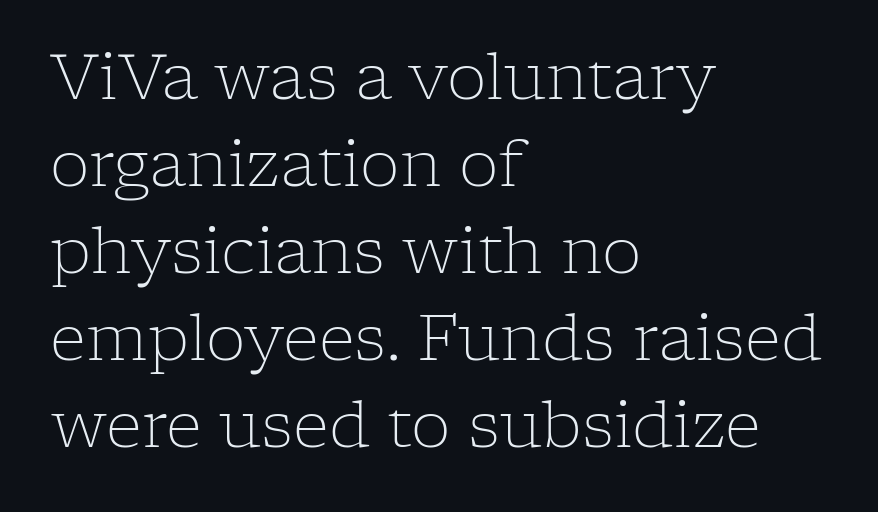
The image shows 63 px light serif type, upright; set left-aligned, normal line spacing (1.38x), normal letter spacing, not underlined; low stroke contrast and a medium x-height.
